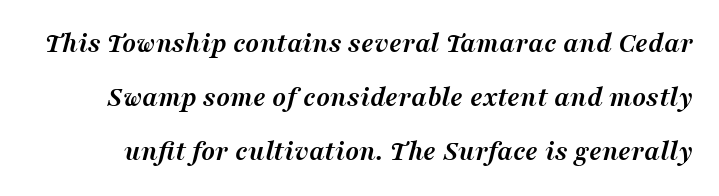
Note the varied advance widths — an 'i' is clearly narrower than an 'm'. A typesetter would mark this as italic. Emphasis by weight is at full strength: bold. Glyph-to-glyph distance matches everyday printed text. Lines of text with bare space underneath. Note: serifs present on the glyphs.
